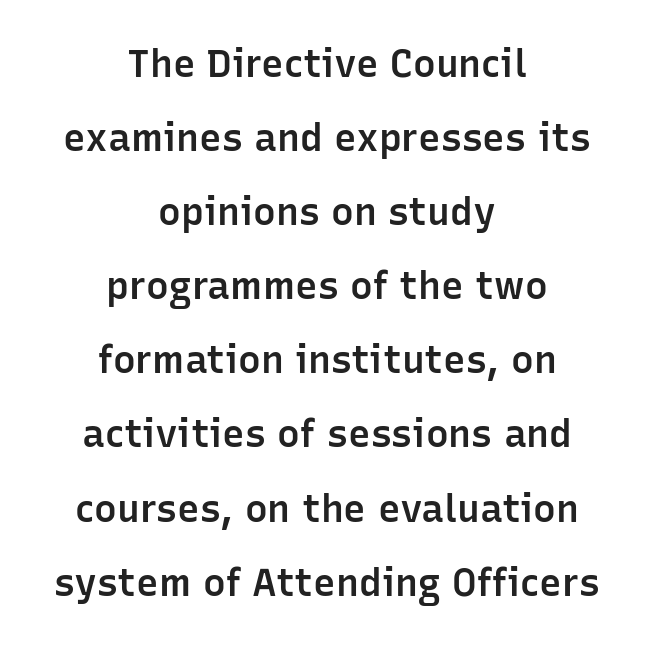
{"serif": "no", "italic": "no", "bold": "semi", "weight": "semibold", "width": "normal", "stroke_contrast": "low", "x_height": "medium", "monospaced": "no", "underline": "no", "align": "center", "line_spacing": "loose", "line_spacing_ratio": 1.95, "letter_spacing": "normal", "letter_spacing_em": 0.0, "glyph_px": 38}
